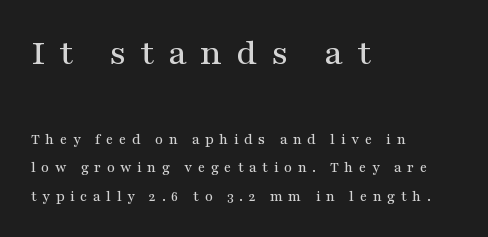
Caption: upper text group enlarged, lower text group reduced. The passage shown is typed in a proportional face where columns would drift. Unmarked baselines from the first word to the last. Are there feet on the stems? There are — it's a serif.
